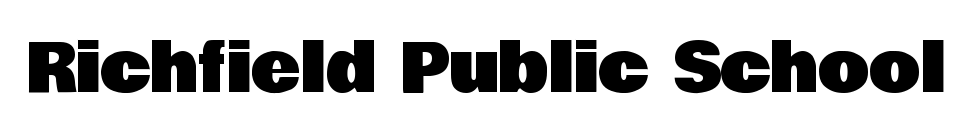
Q: Is the text italic (slanted)? A: No, it is upright.
Q: Is the typeface a serif or a sans-serif typeface? A: Sans-serif.
Q: Is the text underlined? A: No.
Q: Is the spacing between letters normal or unusually wide? A: Normal.
Q: Width (condensed, normal, or wide)? A: Normal.
Q: Stroke contrast? A: Low.
Q: x-height? A: Large.
Q: Monospaced? A: No.
